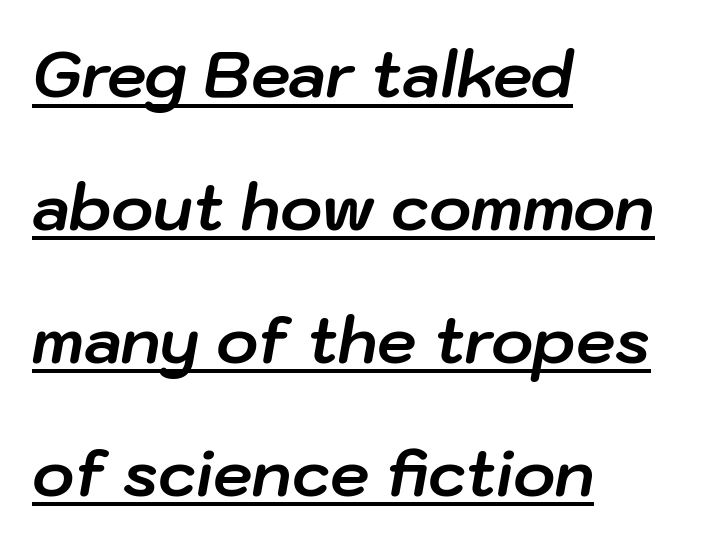
The image shows 63 px bold type, italic (leaning right); set left-aligned, loose line spacing (2.11x), normal letter spacing, underlined; low stroke contrast and a medium x-height.
